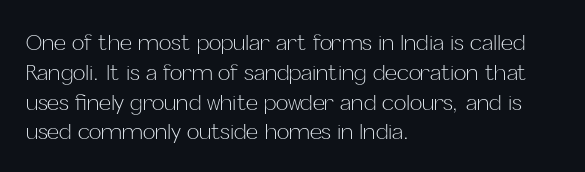
The image shows 21 px text type, upright; set left-aligned, normal line spacing (1.42x), normal letter spacing, not underlined.
